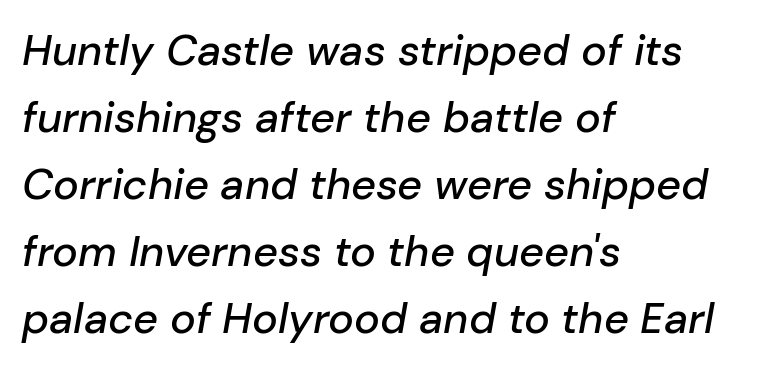
Q: Is the text italic (slanted)? A: Yes, it leans right by about 10 degrees.
Q: Is the text underlined? A: No.
Q: How is the paragraph aligned? A: Left-aligned.
Q: Is the spacing between letters normal or unusually wide? A: Normal.
Q: Is the spacing between lines tight, normal or loose? A: Normal.
Q: Width (condensed, normal, or wide)? A: Normal.
Q: Stroke contrast? A: Low.
Q: x-height? A: Medium.
Q: Monospaced? A: No.
